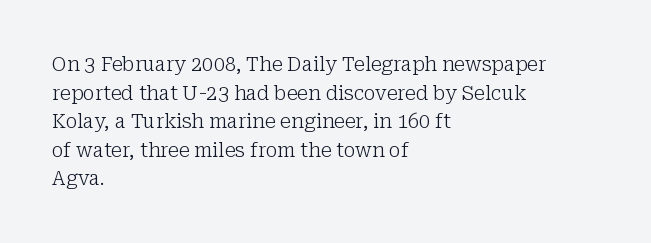
{"italic": "no", "bold": "no", "underline": "no", "align": "left", "line_spacing": "normal", "line_spacing_ratio": 1.43, "letter_spacing": "normal", "letter_spacing_em": 0.0, "glyph_px": 20}
